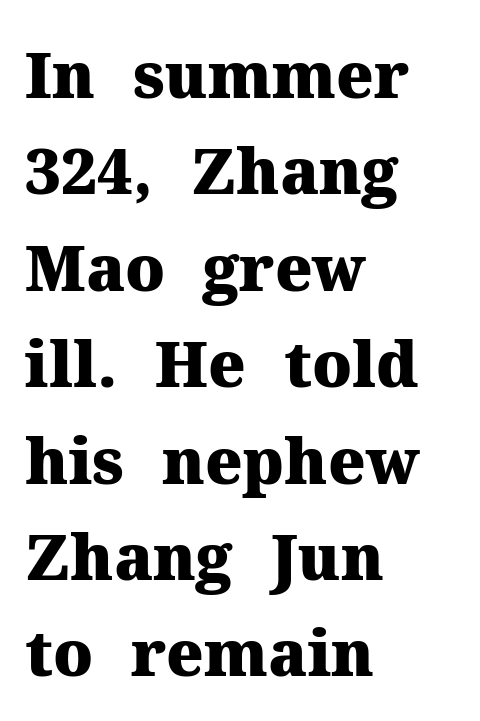
The image shows 63 px heavy serif type, upright; set left-aligned, normal line spacing (1.53x), normal letter spacing, not underlined; medium stroke contrast and a medium x-height.
